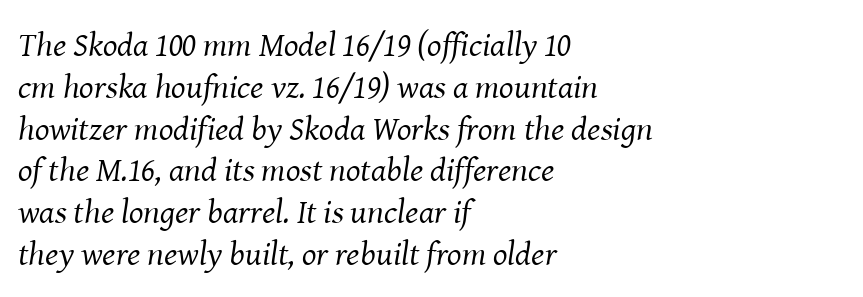
The image shows 34 px regular-weight serif type, italic (leaning right); set left-aligned, line spacing 1.23x, normal letter spacing, not underlined; medium stroke contrast and a medium x-height.
